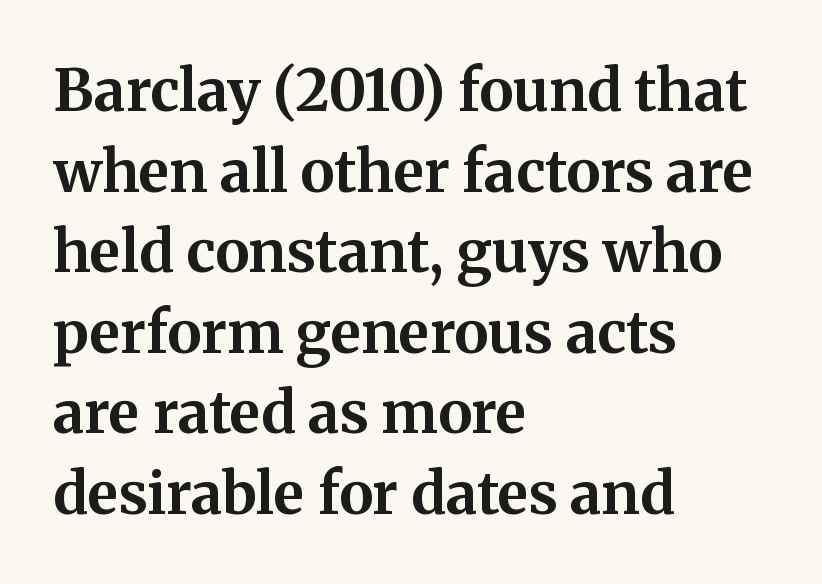
The image shows 58 px bold serif type, upright; set left-aligned, normal line spacing (1.39x), normal letter spacing, not underlined; medium stroke contrast and a medium x-height.
